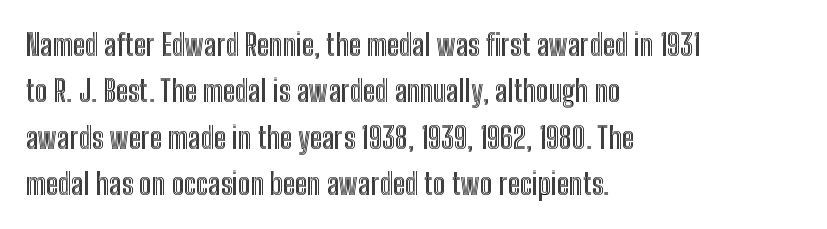
Q: Is the text italic (slanted)? A: No, it is upright.
Q: Is the text underlined? A: No.
Q: How is the paragraph aligned? A: Left-aligned.
Q: Is the spacing between letters normal or unusually wide? A: Normal.
Q: Is the spacing between lines tight, normal or loose? A: Normal.
Q: Width (condensed, normal, or wide)? A: Condensed.
Q: x-height? A: Medium.
Q: Monospaced? A: No.
